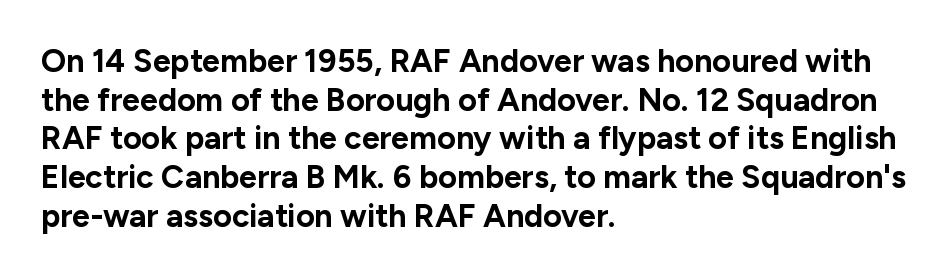
{"serif": "no", "italic": "no", "bold": "yes", "weight": "bold", "width": "normal", "stroke_contrast": "low", "x_height": "medium", "monospaced": "no", "underline": "no", "align": "left", "line_spacing_ratio": 1.21, "letter_spacing": "normal", "letter_spacing_em": 0.0, "glyph_px": 32}
